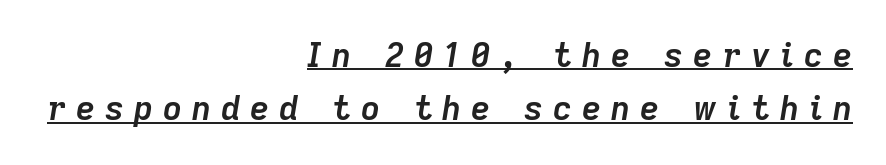
The image shows 33 px semibold type, italic (leaning right); set right-aligned, normal line spacing (1.62x), unusually wide letter spacing (+0.3 em), underlined; low stroke contrast and a medium x-height.
